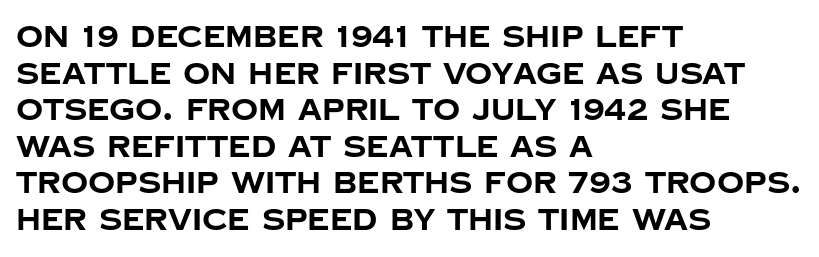
The letters are bold, with thick, heavy strokes. Rule under the text: the space is simply empty. These lines keep a tight, regular rhythm from letter to letter. The glyphs in this specimen are sans serif.
